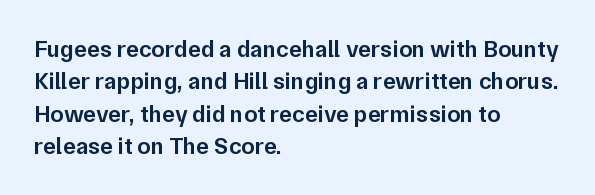
{"italic": "no", "bold": "semi", "underline": "no", "align": "left", "line_spacing": "normal", "line_spacing_ratio": 1.35, "letter_spacing": "normal", "letter_spacing_em": 0.0, "glyph_px": 24}
